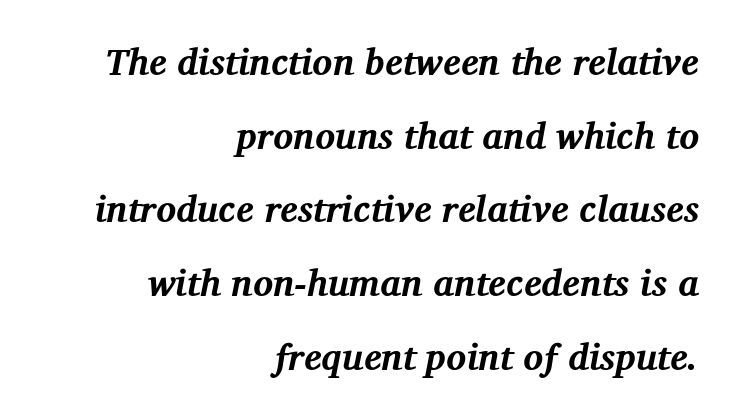
Q: Is the text bold? A: Yes.
Q: Is the text italic (slanted)? A: Yes, it leans right by about 12 degrees.
Q: Is the typeface a serif or a sans-serif typeface? A: Serif.
Q: Is the text underlined? A: No.
Q: How is the paragraph aligned? A: Right-aligned.
Q: Is the spacing between letters normal or unusually wide? A: Normal.
Q: Is the spacing between lines tight, normal or loose? A: Loose.
Q: Width (condensed, normal, or wide)? A: Normal.
Q: Stroke contrast? A: Medium.
Q: x-height? A: Medium.
Q: Monospaced? A: No.
